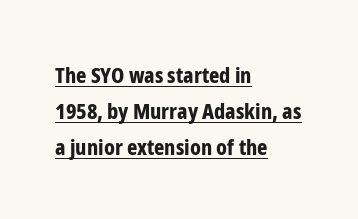
Q: Is the text bold? A: Yes.
Q: Is the text italic (slanted)? A: No, it is upright.
Q: Is the text underlined? A: Yes.
Q: How is the paragraph aligned? A: Left-aligned.
Q: Is the spacing between letters normal or unusually wide? A: Normal.
Q: Is the spacing between lines tight, normal or loose? A: Normal.
